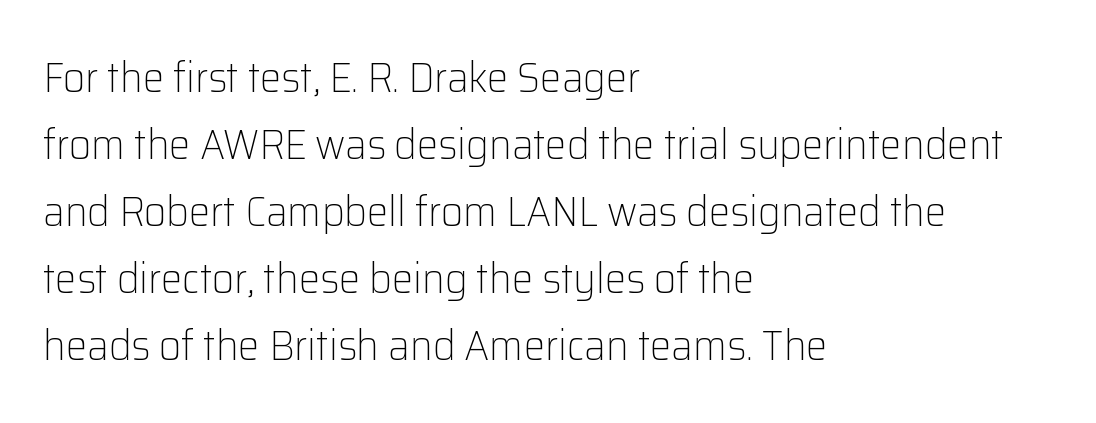
{"serif": "no", "italic": "no", "bold": "no", "weight": "light", "width": "normal", "stroke_contrast": "low", "x_height": "medium", "monospaced": "no", "underline": "no", "align": "left", "line_spacing": "normal", "line_spacing_ratio": 1.56, "letter_spacing": "normal", "letter_spacing_em": 0.0, "glyph_px": 43}
